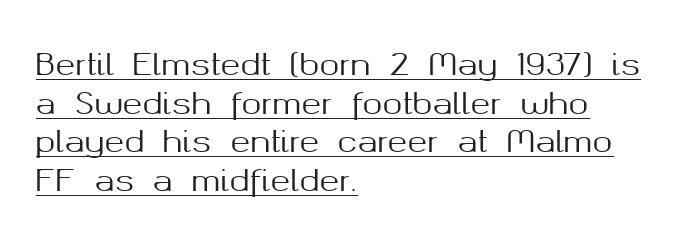
{"serif": "no", "italic": "no", "width": "normal", "stroke_contrast": "medium", "x_height": "medium", "monospaced": "no", "underline": "yes", "align": "left", "line_spacing": "normal", "line_spacing_ratio": 1.29, "letter_spacing": "normal", "letter_spacing_em": 0.0, "glyph_px": 30}
